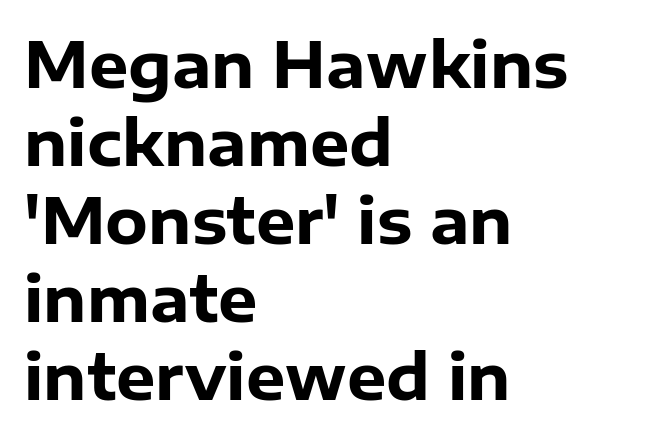
The image shows 62 px heavy sans-serif type, upright; set left-aligned, normal line spacing (1.26x), normal letter spacing, not underlined; low stroke contrast and a medium x-height.
